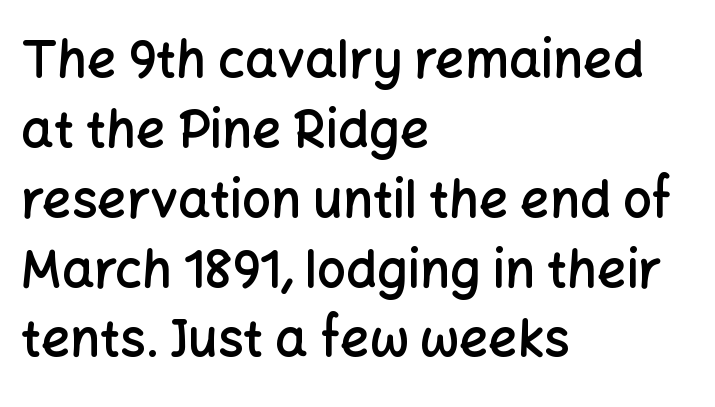
The image shows 51 px semibold sans-serif type, upright; set left-aligned, normal line spacing (1.37x), normal letter spacing, not underlined; low stroke contrast and a medium x-height.
